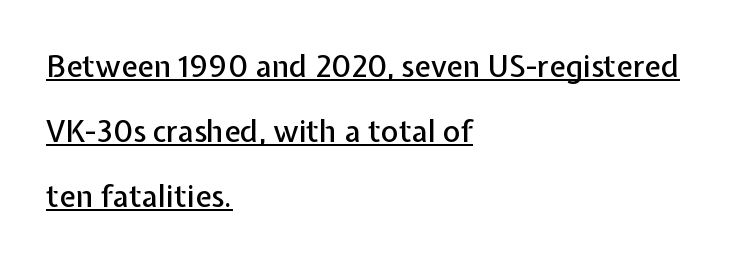
Do the characters align in a grid? No, the font is proportional. Decoration check: the copy is underlined. Successive baselines arrive slowly, with a big drop between each. The passage is arranged the way most books set body copy — flush left.
